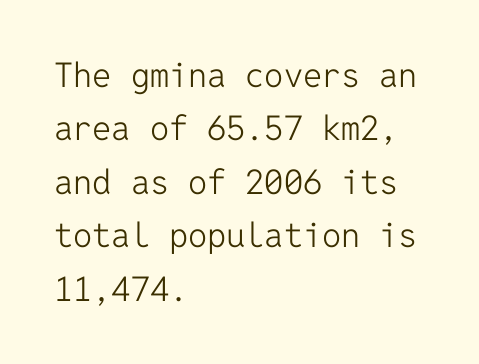
The line-height multiplier appears to be the usual default. Does the lettering tilt? It doesn't — this is upright. Bare-footed words on every line. Observe the ordinary spacing: letters are neighbours, not strangers.
